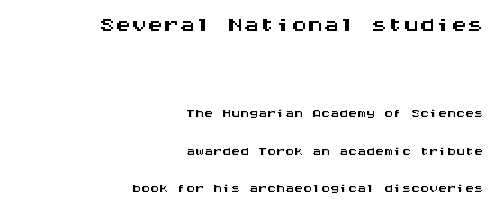
The letters stand straight up with perfectly vertical stems. Lines of text with bare space underneath. Default kerning and tracking; the words read as compact shapes. Typesetter's note — upper block bumped up in size, lower block left smaller. Here the designer chose a console-style face with uniform glyph widths.
